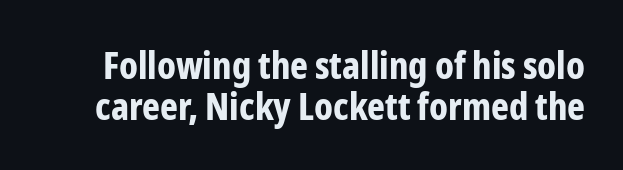
Q: Is the text bold? A: Yes.
Q: Is the text italic (slanted)? A: No, it is upright.
Q: Is the typeface a serif or a sans-serif typeface? A: Sans-serif.
Q: Is the text underlined? A: No.
Q: Is the spacing between letters normal or unusually wide? A: Normal.
Q: Is the spacing between lines tight, normal or loose? A: Tight.
Q: Width (condensed, normal, or wide)? A: Condensed.
Q: Stroke contrast? A: Low.
Q: x-height? A: Medium.
Q: Monospaced? A: No.
